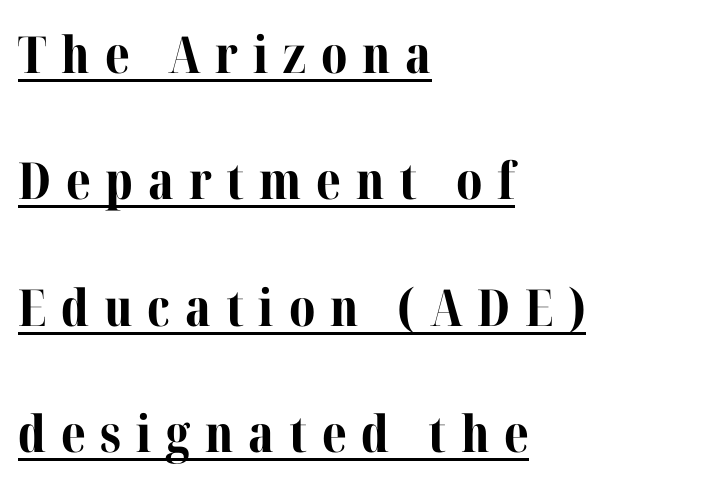
Heavy-handed strokes throughout: this text is bold. You could only call the tracking loose — the letters float apart. Each line of the rendering has a horizontal stroke beneath the glyphs. Vertical spacing — loose. Italic: no, the glyphs are upright roman. The font family rendered here belongs to the serif group.
